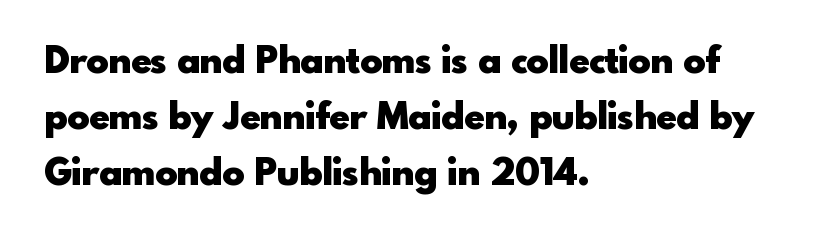
Q: Is the text bold? A: Yes.
Q: Is the text italic (slanted)? A: No, it is upright.
Q: Is the typeface a serif or a sans-serif typeface? A: Sans-serif.
Q: Is the text underlined? A: No.
Q: How is the paragraph aligned? A: Left-aligned.
Q: Is the spacing between letters normal or unusually wide? A: Normal.
Q: Is the spacing between lines tight, normal or loose? A: Normal.
Q: Width (condensed, normal, or wide)? A: Normal.
Q: x-height? A: Small.
Q: Monospaced? A: No.
